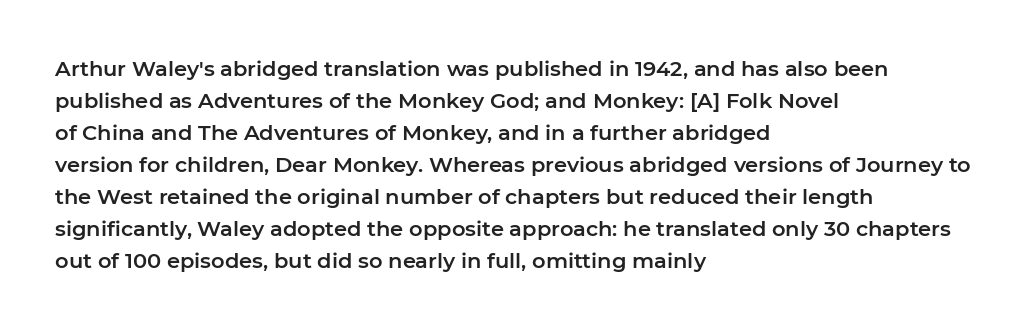
Q: Is the text italic (slanted)? A: No, it is upright.
Q: Is the text underlined? A: No.
Q: How is the paragraph aligned? A: Left-aligned.
Q: Is the spacing between letters normal or unusually wide? A: Normal.
Q: Is the spacing between lines tight, normal or loose? A: Normal.
